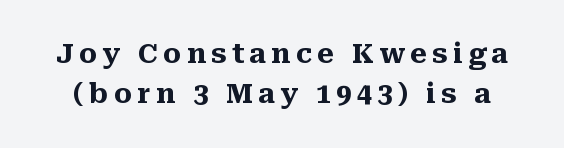
{"italic": "no", "bold": "yes", "underline": "no", "line_spacing": "normal", "line_spacing_ratio": 1.5, "letter_spacing": "wide", "letter_spacing_em": 0.2, "glyph_px": 27}
